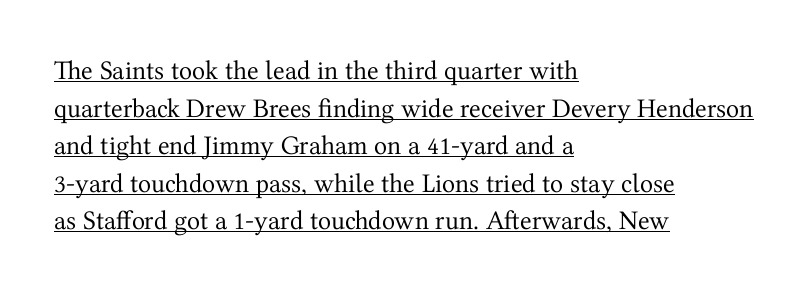
{"italic": "no", "bold": "no", "underline": "yes", "align": "left", "line_spacing": "normal", "line_spacing_ratio": 1.39, "letter_spacing": "normal", "letter_spacing_em": 0.0, "glyph_px": 27}
